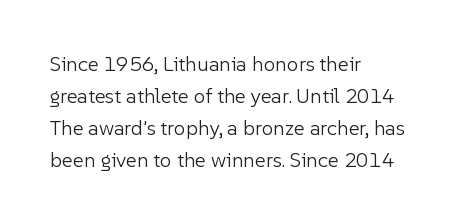
Vertical strokes here are truly vertical. The paragraph has a hard left edge and a soft right edge. The rendering uses a moderate line-height, typical for paragraphs. The cut favours lightness, reaching ordinary text weight at its darkest.
